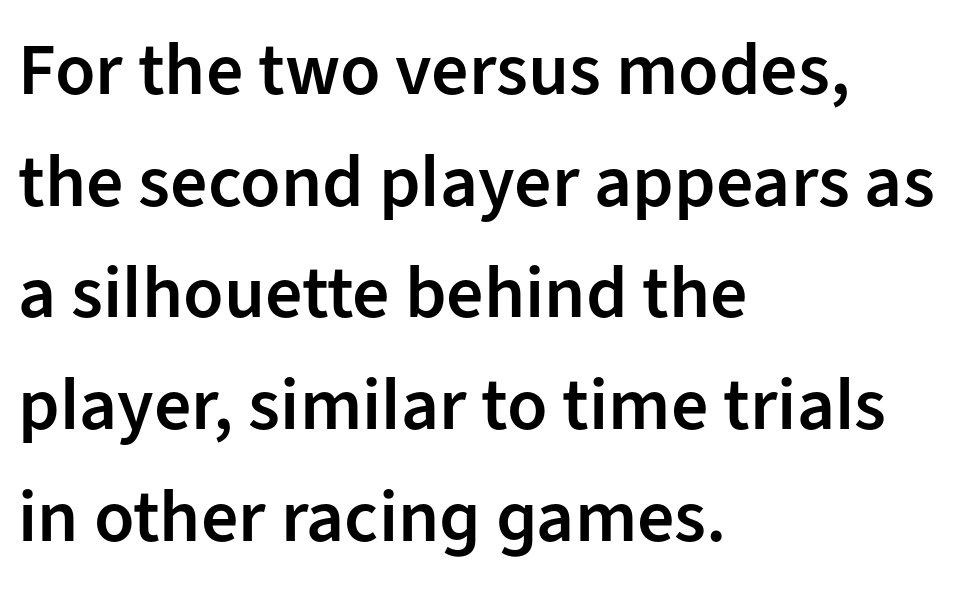
Q: Is the text bold? A: Semi-bold.
Q: Is the text italic (slanted)? A: No, it is upright.
Q: Is the typeface a serif or a sans-serif typeface? A: Sans-serif.
Q: Is the text underlined? A: No.
Q: How is the paragraph aligned? A: Left-aligned.
Q: Is the spacing between letters normal or unusually wide? A: Normal.
Q: Is the spacing between lines tight, normal or loose? A: Normal.
Q: Width (condensed, normal, or wide)? A: Normal.
Q: Stroke contrast? A: Low.
Q: x-height? A: Medium.
Q: Monospaced? A: No.
